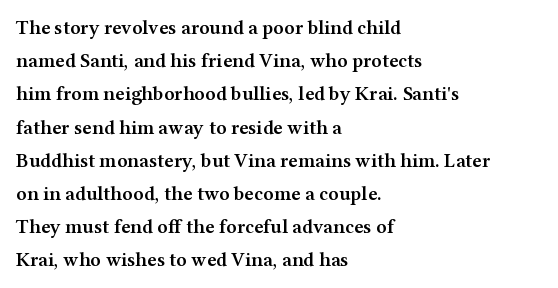
Q: Is the text bold? A: Semi-bold.
Q: Is the text italic (slanted)? A: No, it is upright.
Q: Is the text underlined? A: No.
Q: How is the paragraph aligned? A: Left-aligned.
Q: Is the spacing between letters normal or unusually wide? A: Normal.
Q: Is the spacing between lines tight, normal or loose? A: Normal.
